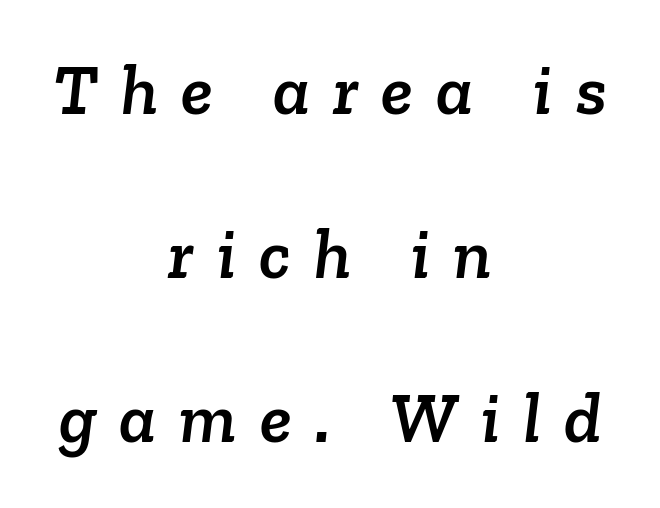
Q: Is the typeface a serif or a sans-serif typeface? A: Serif.
Q: Is the text underlined? A: No.
Q: How is the paragraph aligned? A: Centered.
Q: Is the spacing between letters normal or unusually wide? A: Unusually wide.
Q: Is the spacing between lines tight, normal or loose? A: Loose.
Q: Width (condensed, normal, or wide)? A: Normal.
Q: Stroke contrast? A: Low.
Q: x-height? A: Medium.
Q: Monospaced? A: No.
